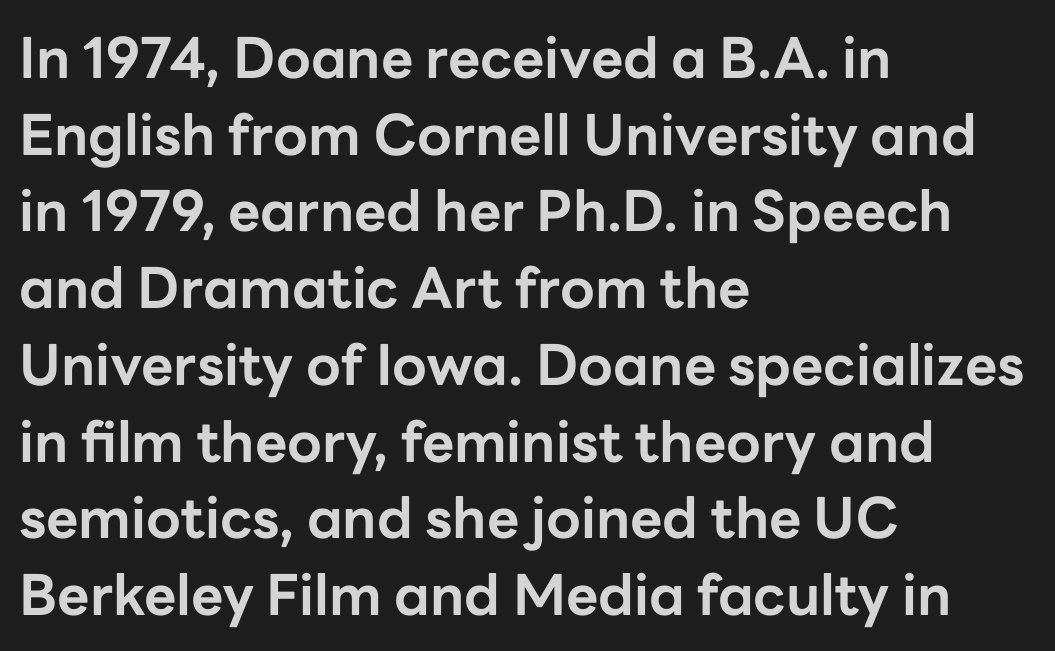
The image shows 56 px bold sans-serif type, upright; set left-aligned, normal line spacing (1.37x), normal letter spacing, not underlined; low stroke contrast and a medium x-height.
